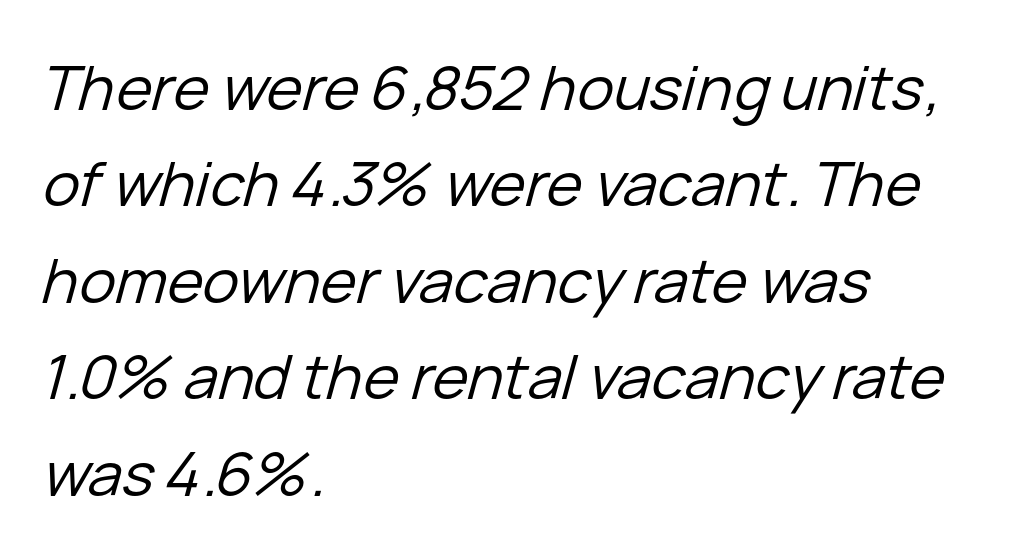
{"italic": "yes", "lean": "right", "slant_degrees": 15, "bold": "no", "weight": "regular", "width": "normal", "stroke_contrast": "low", "x_height": "medium", "monospaced": "no", "underline": "no", "align": "left", "line_spacing": "normal", "line_spacing_ratio": 1.58, "letter_spacing": "normal", "letter_spacing_em": 0.0, "glyph_px": 61}
